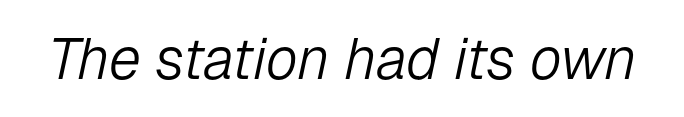
Q: Is the text bold? A: No.
Q: Is the text italic (slanted)? A: Yes, it leans right by about 12 degrees.
Q: Is the text underlined? A: No.
Q: Is the spacing between letters normal or unusually wide? A: Normal.
Q: Width (condensed, normal, or wide)? A: Normal.
Q: Stroke contrast? A: Low.
Q: x-height? A: Medium.
Q: Monospaced? A: No.
